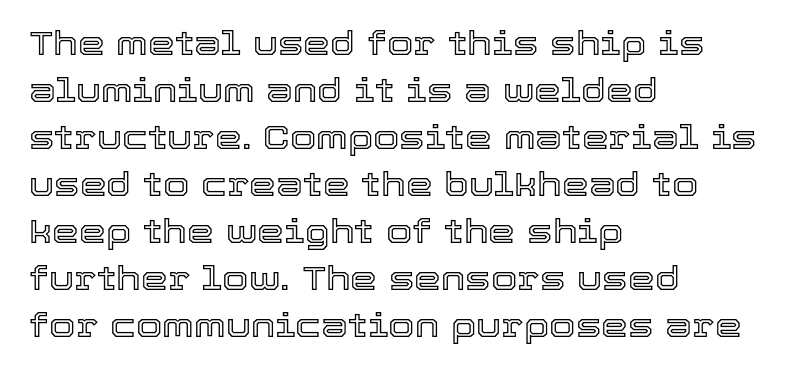
{"italic": "no", "width": "normal", "x_height": "medium", "monospaced": "no", "underline": "no", "align": "left", "line_spacing": "normal", "line_spacing_ratio": 1.38, "letter_spacing": "normal", "letter_spacing_em": 0.0, "glyph_px": 34}
